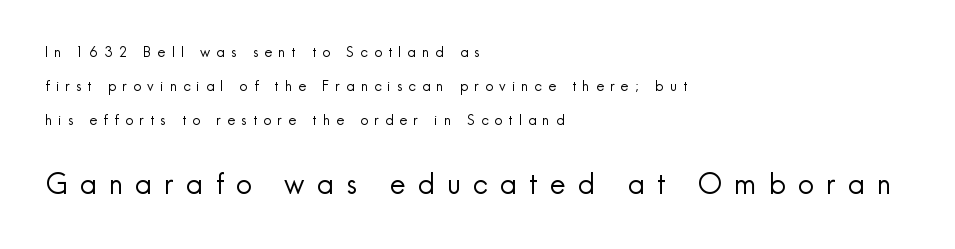
Type style note: lacks serifs. Compared with typical body copy, the letter spacing here is much looser. Do the characters align in a grid? No, the font is proportional. Where is the straight margin? On the left.
